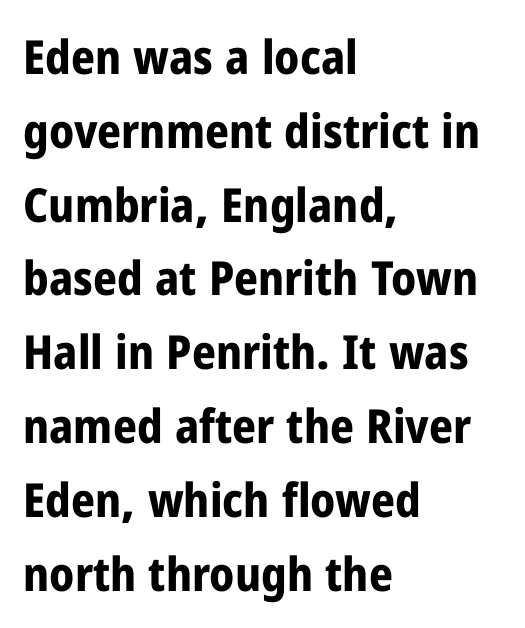
{"serif": "no", "italic": "no", "bold": "yes", "weight": "bold", "width": "condensed", "stroke_contrast": "low", "x_height": "medium", "monospaced": "no", "underline": "no", "align": "left", "line_spacing": "normal", "line_spacing_ratio": 1.57, "letter_spacing": "normal", "letter_spacing_em": 0.0, "glyph_px": 47}
